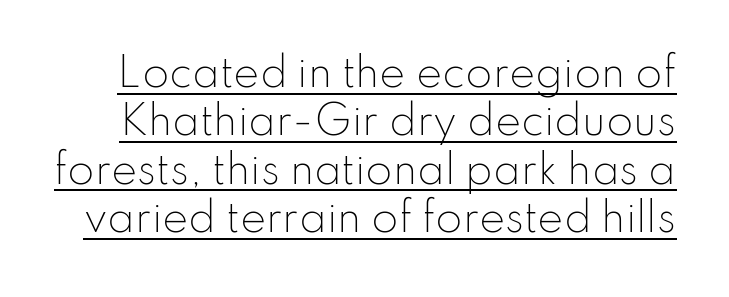
{"serif": "no", "italic": "no", "bold": "no", "weight": "light", "width": "normal", "stroke_contrast": "low", "x_height": "small", "monospaced": "no", "underline": "yes", "line_spacing_ratio": 1.24, "letter_spacing": "normal", "letter_spacing_em": 0.0, "glyph_px": 39}
